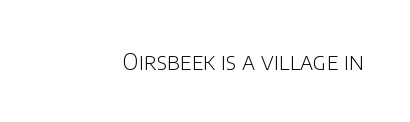
Q: Is the text bold? A: No.
Q: Is the text italic (slanted)? A: No, it is upright.
Q: Is the text underlined? A: No.
Q: Is the spacing between letters normal or unusually wide? A: Normal.
